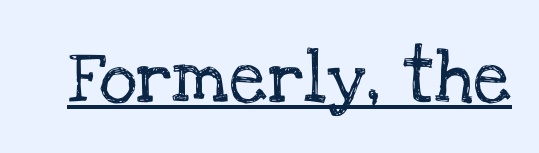
The image shows 53 px serif type, upright; set normal letter spacing, underlined; low stroke contrast and a large x-height.
